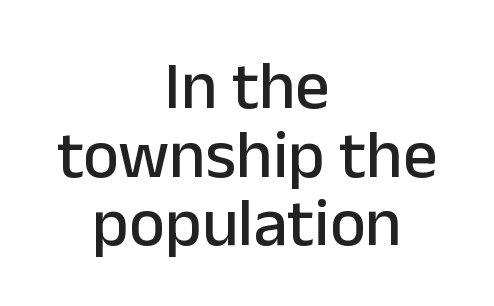
Q: Is the text italic (slanted)? A: No, it is upright.
Q: Is the typeface a serif or a sans-serif typeface? A: Sans-serif.
Q: Is the text underlined? A: No.
Q: How is the paragraph aligned? A: Centered.
Q: Is the spacing between letters normal or unusually wide? A: Normal.
Q: Is the spacing between lines tight, normal or loose? A: Tight.
Q: Width (condensed, normal, or wide)? A: Normal.
Q: Stroke contrast? A: Low.
Q: x-height? A: Medium.
Q: Monospaced? A: No.
